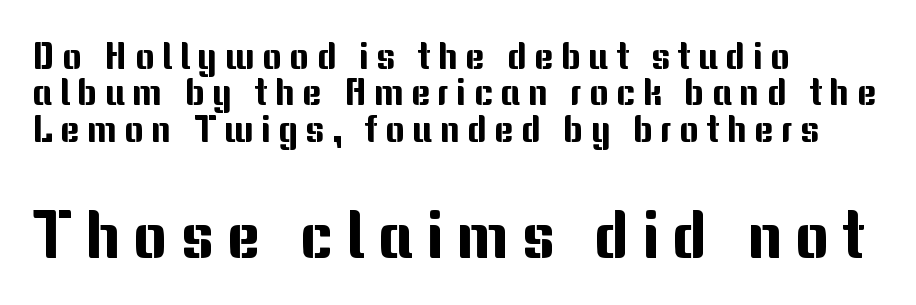
{"serif": "no", "italic": "no", "width": "normal", "stroke_contrast": "medium", "x_height": "medium", "monospaced": "no", "underline": "no", "align": "left", "line_spacing": "tight", "line_spacing_ratio": 0.98, "letter_spacing": "wide", "letter_spacing_em": 0.2, "larger_block": "second", "size_ratio": 1.76, "glyph_px": 65}
